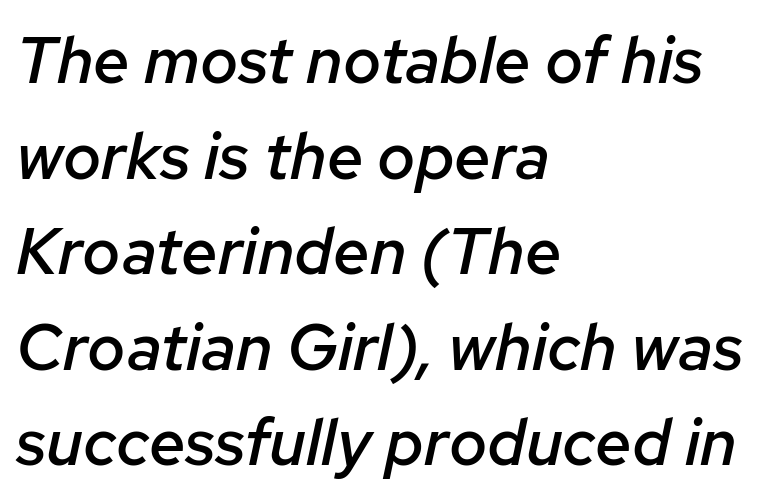
Q: Is the text bold? A: Semi-bold.
Q: Is the text italic (slanted)? A: Yes, it leans right by about 12 degrees.
Q: Is the text underlined? A: No.
Q: How is the paragraph aligned? A: Left-aligned.
Q: Is the spacing between letters normal or unusually wide? A: Normal.
Q: Is the spacing between lines tight, normal or loose? A: Normal.
Q: Width (condensed, normal, or wide)? A: Normal.
Q: Stroke contrast? A: Low.
Q: x-height? A: Medium.
Q: Monospaced? A: No.
